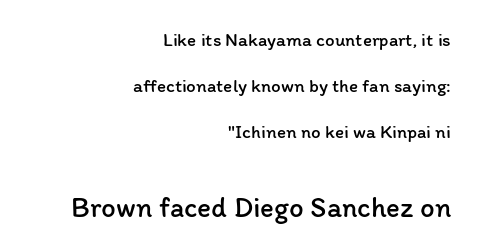
{"italic": "no", "bold": "no", "weight": "regular", "width": "normal", "stroke_contrast": "low", "x_height": "medium", "monospaced": "no", "underline": "no", "align": "right", "line_spacing": "loose", "line_spacing_ratio": 2.43, "letter_spacing": "normal", "letter_spacing_em": 0.0, "larger_block": "second", "size_ratio": 1.53, "glyph_px": 29}
